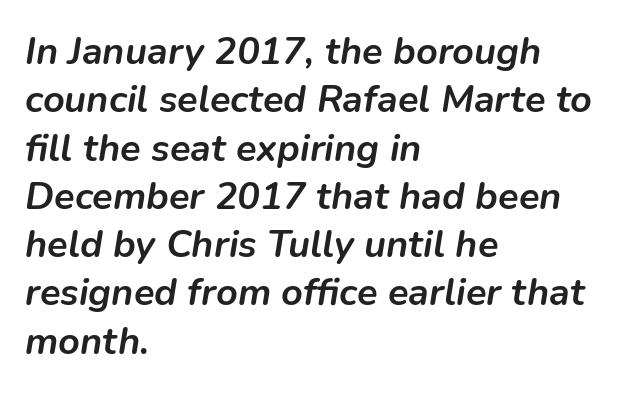
{"italic": "yes", "lean": "right", "slant_degrees": 9, "bold": "yes", "weight": "semibold", "width": "normal", "stroke_contrast": "low", "x_height": "medium", "monospaced": "no", "underline": "no", "align": "left", "line_spacing": "normal", "line_spacing_ratio": 1.27, "letter_spacing": "normal", "letter_spacing_em": 0.0, "glyph_px": 38}
